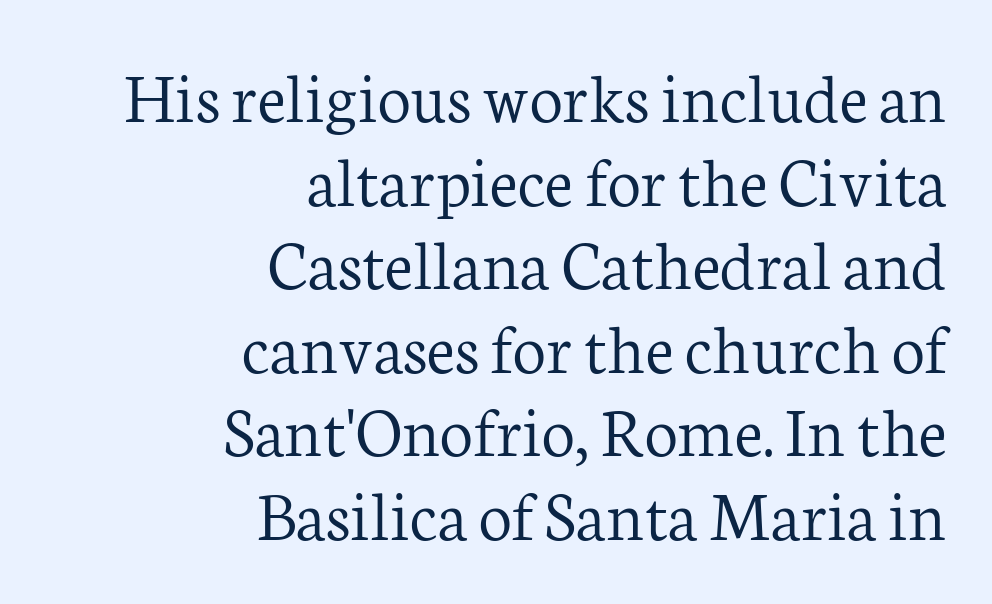
The image shows 74 px light serif type, upright; set right-aligned, tight line spacing (1.13x), normal letter spacing, not underlined; low stroke contrast and a medium x-height.
